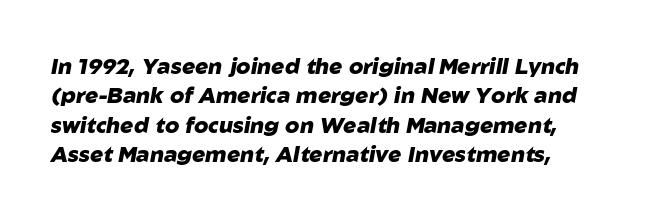
The image shows 22 px bold type, italic (leaning right); set normal line spacing (1.33x), normal letter spacing, not underlined.
